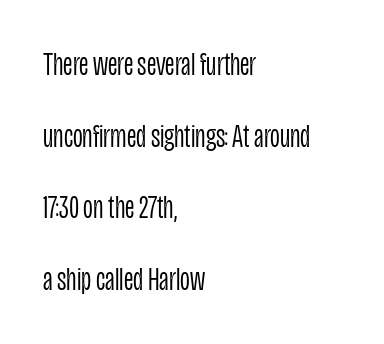
The image shows 34 px light, condensed sans-serif type, upright; set left-aligned, loose line spacing (2.11x), normal letter spacing, not underlined; low stroke contrast and a large x-height.
